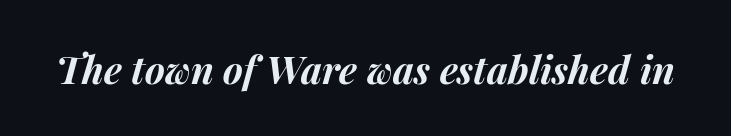
Q: Is the text bold? A: Yes.
Q: Is the text italic (slanted)? A: Yes, it leans right by about 15 degrees.
Q: Is the text underlined? A: No.
Q: Is the spacing between letters normal or unusually wide? A: Normal.
Q: Width (condensed, normal, or wide)? A: Normal.
Q: Stroke contrast? A: Medium.
Q: x-height? A: Medium.
Q: Monospaced? A: No.
